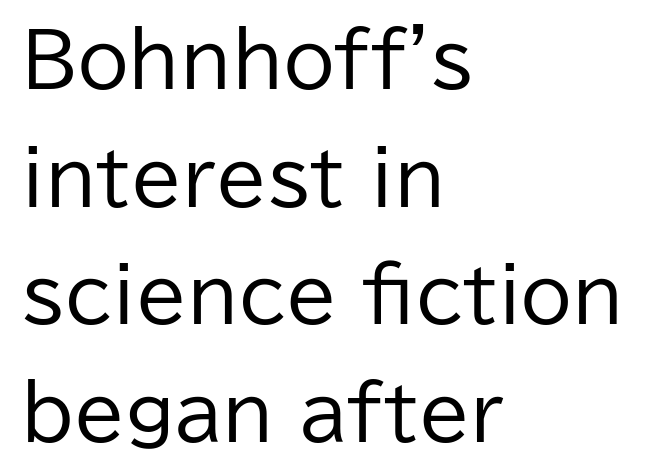
A quiet, ordinary-to-light weight characterises the typeface. This sample uses plain, unmodified letter spacing. Type style note: lacks serifs. Unlike italic type, these characters show no tilt at all. Words float on clear page, feet unadorned. The rendering anchors every line to the left-hand side.
